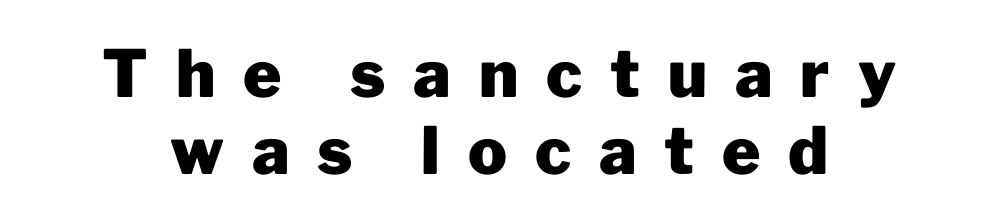
A typesetter would call this proportional, since set widths differ per character. The baseline area is clear. This is the regular roman posture of the typeface. Students, note that the glyphs here are deliberately spaced far apart.
